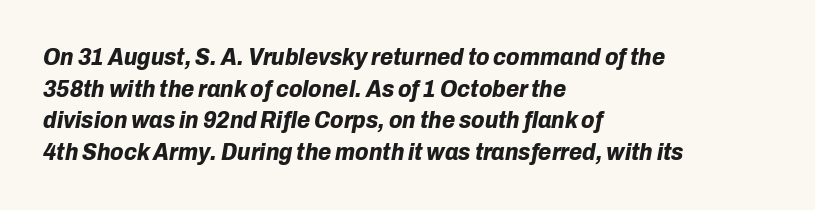
The image shows 24 px bold type, italic (leaning right); set left-aligned, normal line spacing (1.32x), normal letter spacing, not underlined.
